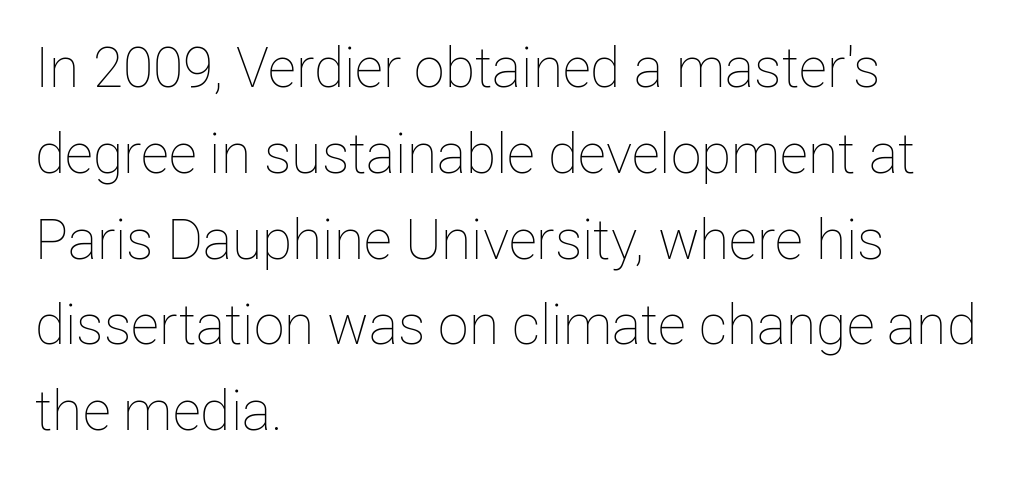
Q: Is the text bold? A: No.
Q: Is the text italic (slanted)? A: No, it is upright.
Q: Is the text underlined? A: No.
Q: How is the paragraph aligned? A: Left-aligned.
Q: Is the spacing between letters normal or unusually wide? A: Normal.
Q: Is the spacing between lines tight, normal or loose? A: Normal.
Q: Width (condensed, normal, or wide)? A: Normal.
Q: Stroke contrast? A: Low.
Q: x-height? A: Medium.
Q: Monospaced? A: No.
